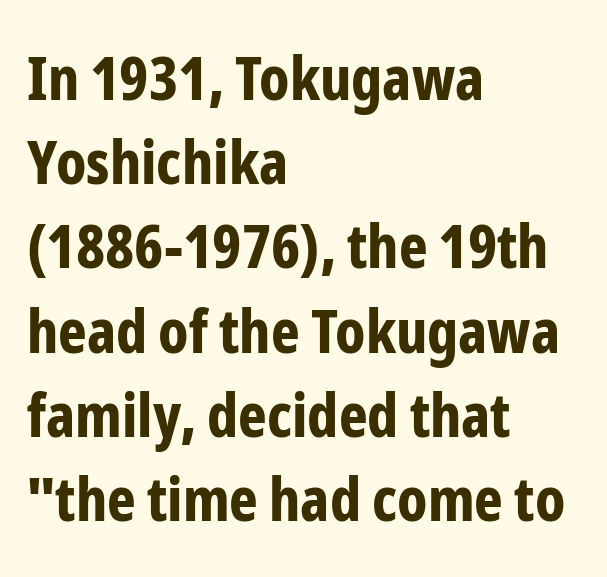
Q: Is the text bold? A: Yes.
Q: Is the text italic (slanted)? A: No, it is upright.
Q: Is the typeface a serif or a sans-serif typeface? A: Sans-serif.
Q: Is the text underlined? A: No.
Q: How is the paragraph aligned? A: Left-aligned.
Q: Is the spacing between letters normal or unusually wide? A: Normal.
Q: Is the spacing between lines tight, normal or loose? A: Normal.
Q: Width (condensed, normal, or wide)? A: Condensed.
Q: Stroke contrast? A: Low.
Q: x-height? A: Medium.
Q: Monospaced? A: No.
